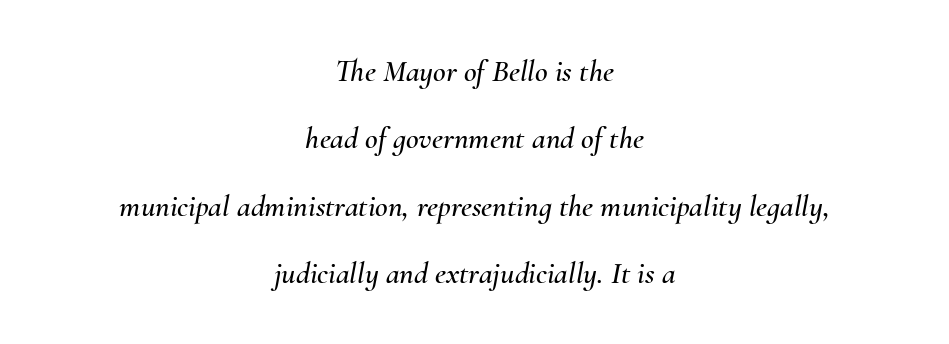
Q: Is the text italic (slanted)? A: Yes, it leans right by about 10 degrees.
Q: Is the text underlined? A: No.
Q: How is the paragraph aligned? A: Centered.
Q: Is the spacing between letters normal or unusually wide? A: Normal.
Q: Is the spacing between lines tight, normal or loose? A: Loose.
Q: Width (condensed, normal, or wide)? A: Normal.
Q: Stroke contrast? A: Medium.
Q: x-height? A: Small.
Q: Monospaced? A: No.
